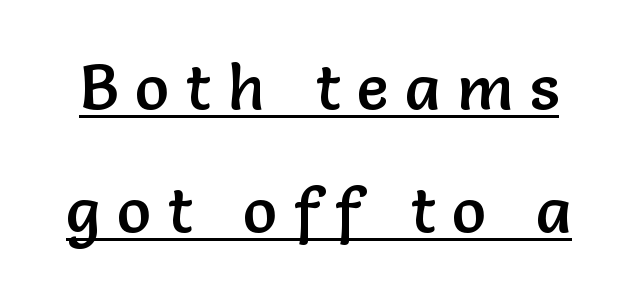
The image shows 63 px sans-serif type, upright; set loose line spacing (1.96x), unusually wide letter spacing (+0.27 em), underlined; low stroke contrast and a medium x-height.
